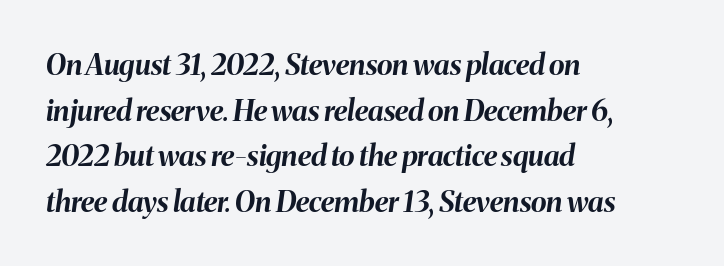
{"italic": "yes", "lean": "right", "slant_degrees": 8, "bold": "yes", "weight": "bold", "width": "normal", "stroke_contrast": "medium", "x_height": "medium", "monospaced": "no", "underline": "no", "align": "left", "line_spacing": "normal", "line_spacing_ratio": 1.57, "letter_spacing": "normal", "letter_spacing_em": 0.0, "glyph_px": 29}
